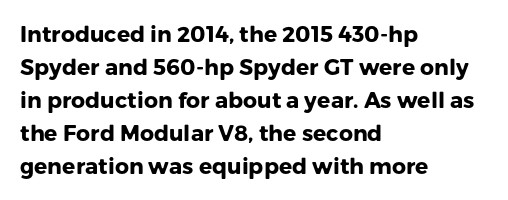
You'd pick this weight for a headline — it's a proper bold. The lettering holds an erect, upright posture throughout. Glance below the letters and you will spot only blank space. Layout note: lines flush left. Characters follow at the spacing the type designer built in. These lines sit exactly where default settings would place them.
